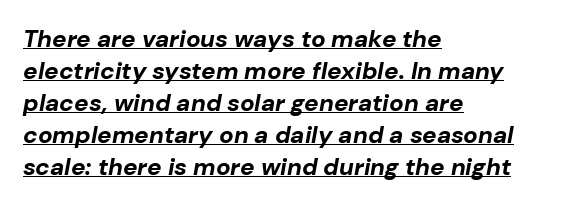
Does extra space separate the letters? No, they use regular spacing. A rule runs beneath these lines of type. When letters slant like this, we call the style italic. Vertically, the passage feels balanced, rows spaced as you'd expect. The rendering anchors every line to the left-hand side.
